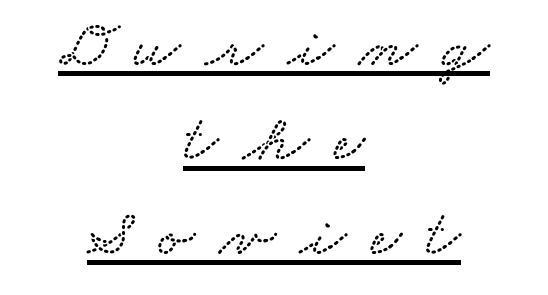
{"width": "wide", "stroke_contrast": "low", "x_height": "small", "monospaced": "no", "underline": "yes", "align": "center", "line_spacing": "normal", "line_spacing_ratio": 1.41, "letter_spacing": "wide", "letter_spacing_em": 0.37, "glyph_px": 67}
